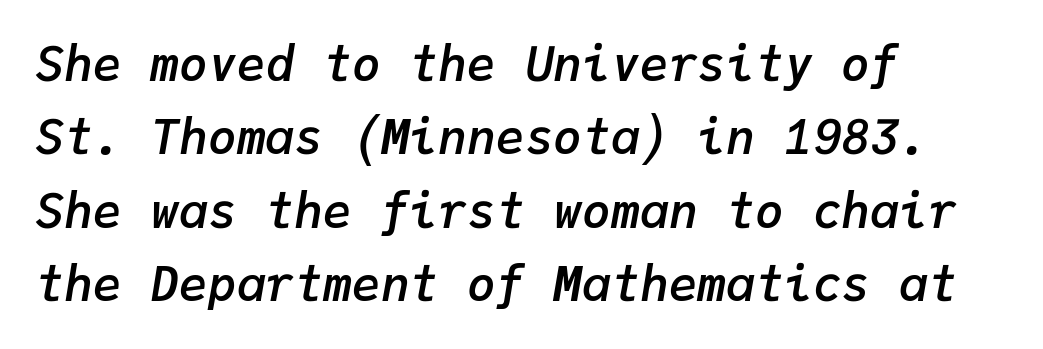
The image shows 48 px semibold type, italic (leaning right), monospaced; set left-aligned, normal line spacing (1.53x), normal letter spacing, not underlined; low stroke contrast and a medium x-height.
